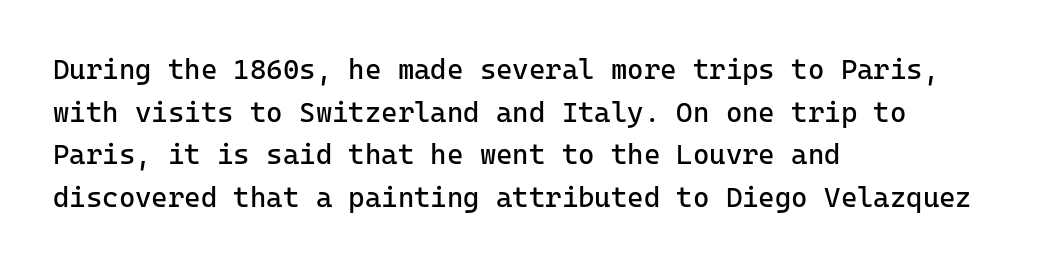
Q: Is the text bold? A: No.
Q: Is the text italic (slanted)? A: No, it is upright.
Q: Is the typeface a serif or a sans-serif typeface? A: Sans-serif.
Q: Is the text underlined? A: No.
Q: How is the paragraph aligned? A: Left-aligned.
Q: Is the spacing between letters normal or unusually wide? A: Normal.
Q: Is the spacing between lines tight, normal or loose? A: Normal.
Q: Width (condensed, normal, or wide)? A: Normal.
Q: Stroke contrast? A: Low.
Q: x-height? A: Medium.
Q: Monospaced? A: Yes.
